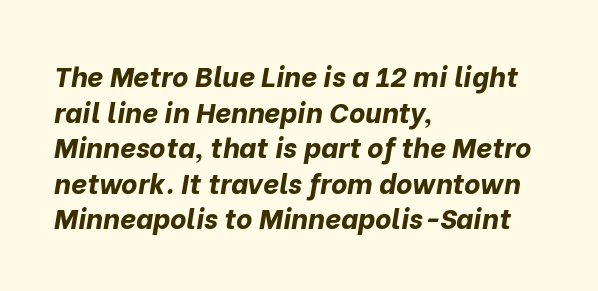
Q: Is the text bold? A: Yes.
Q: Is the text italic (slanted)? A: Yes, it leans right by about 10 degrees.
Q: Is the text underlined? A: No.
Q: How is the paragraph aligned? A: Left-aligned.
Q: Is the spacing between letters normal or unusually wide? A: Normal.
Q: Is the spacing between lines tight, normal or loose? A: Normal.
Q: Width (condensed, normal, or wide)? A: Normal.
Q: Stroke contrast? A: Low.
Q: x-height? A: Medium.
Q: Monospaced? A: No.
